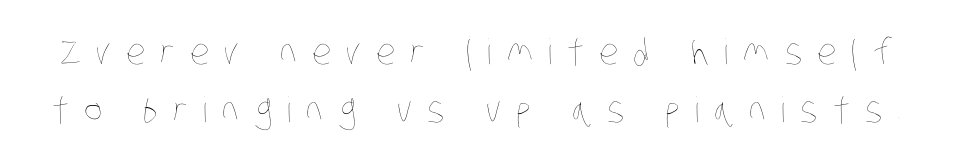
The face used here is proportionally spaced, like ordinary book or web type. The zone under the glyphs is completely vacant. The leading is moderate, giving the passage an even texture. Caption: expanded tracking, letters set apart. Unbolded letterforms with no extra heft.
